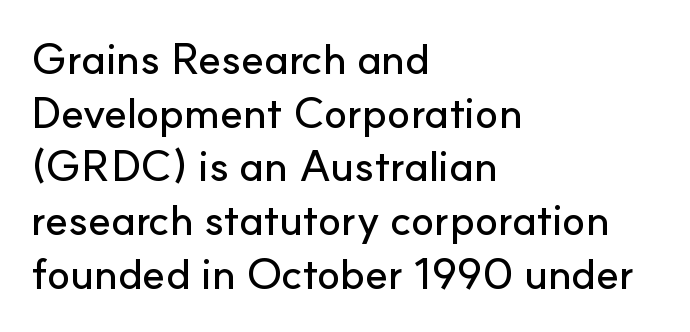
Q: Is the text italic (slanted)? A: No, it is upright.
Q: Is the typeface a serif or a sans-serif typeface? A: Sans-serif.
Q: Is the text underlined? A: No.
Q: How is the paragraph aligned? A: Left-aligned.
Q: Is the spacing between letters normal or unusually wide? A: Normal.
Q: Is the spacing between lines tight, normal or loose? A: Normal.
Q: Width (condensed, normal, or wide)? A: Normal.
Q: Stroke contrast? A: Low.
Q: x-height? A: Small.
Q: Monospaced? A: No.
